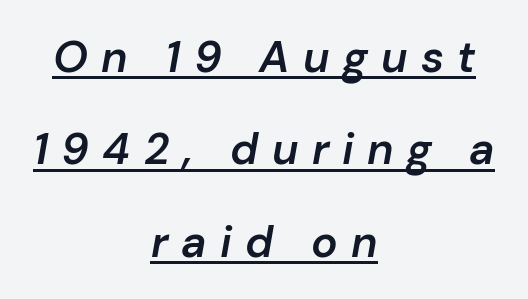
This sample uses expanded letter spacing, leaving extra air between glyphs. The axis of the letterforms is tilted away from vertical. This block would shrink considerably if given ordinary leading; it's expanded now. The setting favours the middle, as headings and verse often do.
